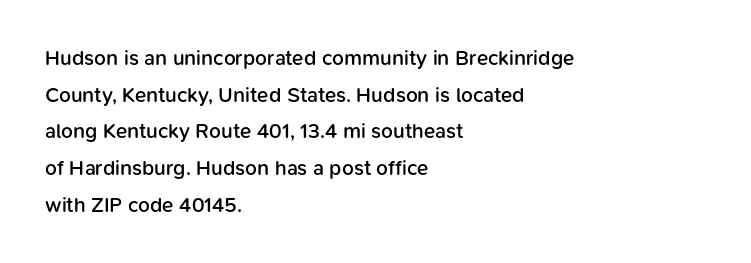
{"italic": "no", "bold": "semi", "underline": "no", "align": "left", "line_spacing_ratio": 1.75, "letter_spacing": "normal", "letter_spacing_em": 0.0, "glyph_px": 21}
